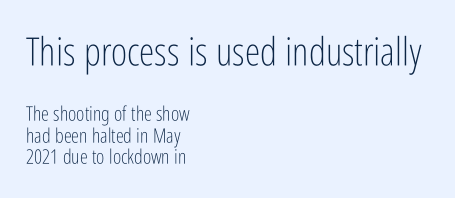
{"serif": "no", "italic": "no", "bold": "no", "weight": "light", "width": "condensed", "stroke_contrast": "low", "x_height": "medium", "monospaced": "no", "underline": "no", "align": "left", "line_spacing": "tight", "line_spacing_ratio": 1.09, "letter_spacing": "normal", "letter_spacing_em": 0.0, "larger_block": "first", "size_ratio": 1.95, "glyph_px": 39}
